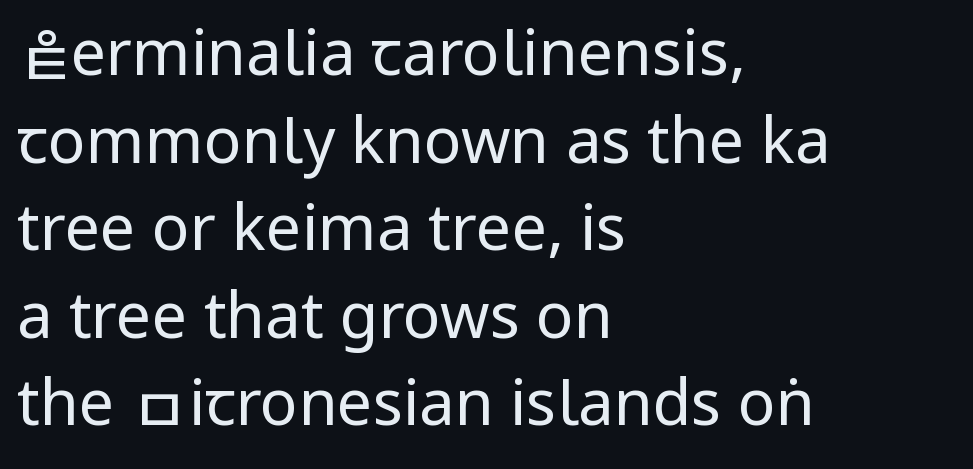
The image shows 63 px regular-weight, condensed sans-serif type, upright; set left-aligned, normal line spacing (1.39x), normal letter spacing, not underlined; low stroke contrast.
